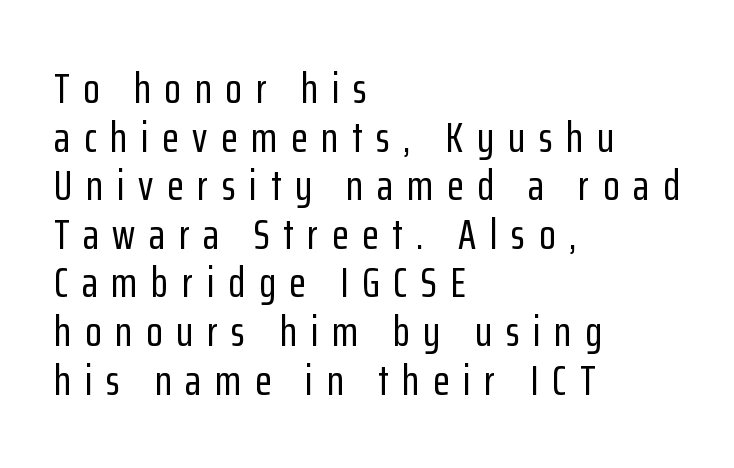
{"serif": "no", "italic": "no", "width": "condensed", "stroke_contrast": "low", "x_height": "medium", "monospaced": "no", "underline": "no", "align": "left", "line_spacing": "tight", "line_spacing_ratio": 1.13, "letter_spacing": "wide", "letter_spacing_em": 0.32, "glyph_px": 43}
